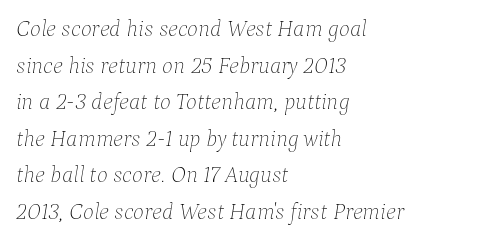
The image shows 23 px text type, italic (leaning right); set left-aligned, normal line spacing (1.59x), normal letter spacing, not underlined.
